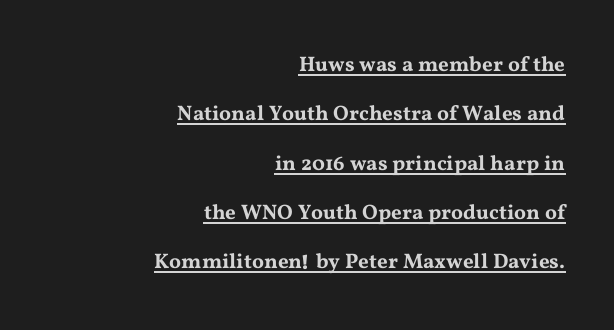
Spacing between characters is what you'd get straight out of the box. Short and long lines alike share a common ending point at right. Regarding leading, the lines here are spaced well apart. Every stem runs plumb, perpendicular to the baseline. Beneath each row of characters lies a ruled line.
